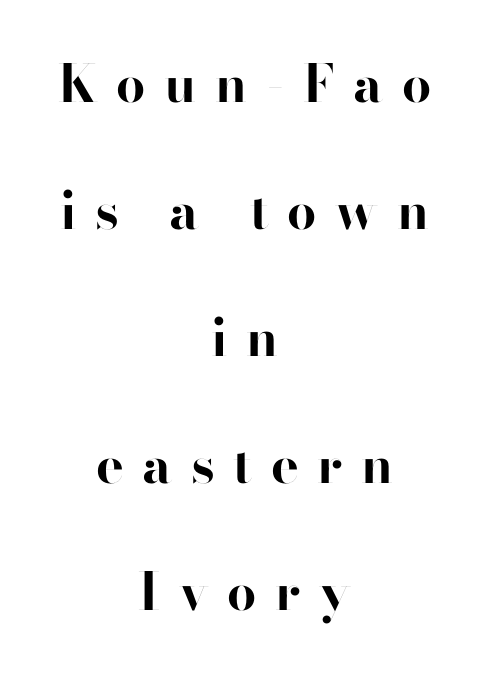
Q: Is the text bold? A: Yes.
Q: Is the text italic (slanted)? A: No, it is upright.
Q: Is the typeface a serif or a sans-serif typeface? A: Sans-serif.
Q: Is the text underlined? A: No.
Q: How is the paragraph aligned? A: Centered.
Q: Is the spacing between letters normal or unusually wide? A: Unusually wide.
Q: Is the spacing between lines tight, normal or loose? A: Loose.
Q: Width (condensed, normal, or wide)? A: Normal.
Q: Stroke contrast? A: High.
Q: x-height? A: Small.
Q: Monospaced? A: No.
